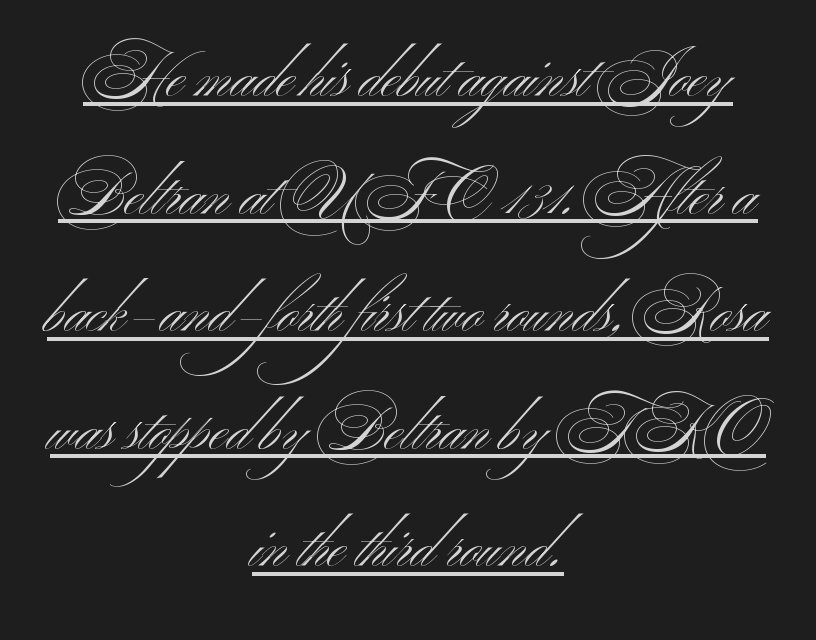
{"serif": "no", "bold": "no", "weight": "light", "width": "wide", "stroke_contrast": "medium", "x_height": "small", "monospaced": "no", "underline": "yes", "align": "center", "line_spacing": "loose", "line_spacing_ratio": 1.96, "letter_spacing": "normal", "letter_spacing_em": 0.0, "glyph_px": 60}
